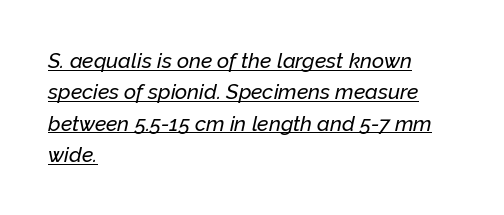
Q: Is the text italic (slanted)? A: Yes, it leans right by about 12 degrees.
Q: Is the text underlined? A: Yes.
Q: How is the paragraph aligned? A: Left-aligned.
Q: Is the spacing between letters normal or unusually wide? A: Normal.
Q: Is the spacing between lines tight, normal or loose? A: Normal.
